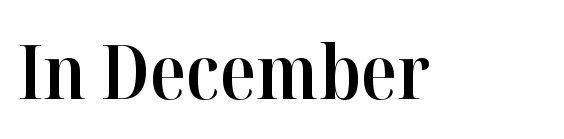
Q: Is the text bold? A: Semi-bold.
Q: Is the text italic (slanted)? A: No, it is upright.
Q: Is the typeface a serif or a sans-serif typeface? A: Serif.
Q: Is the text underlined? A: No.
Q: Is the spacing between letters normal or unusually wide? A: Normal.
Q: Width (condensed, normal, or wide)? A: Normal.
Q: Stroke contrast? A: High.
Q: x-height? A: Medium.
Q: Monospaced? A: No.
